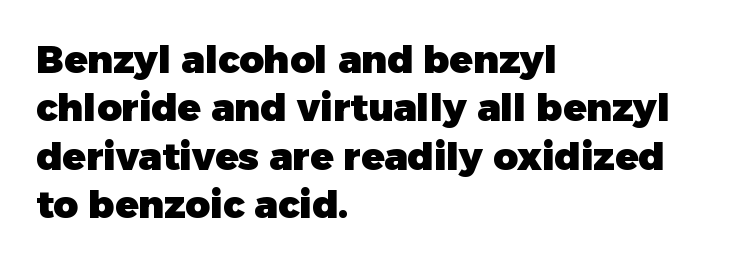
The axis of the letterforms is exactly vertical. You can tell from the bare stems that sans-serif type was used. Notice how thick the strokes are: this is what a full bold looks like. Is there much room between lines? A standard amount, neither cramped nor airy. The letterforms sit shoulder to shoulder at normal distance. A student would call this left alignment; a typographer would say flush left, rag right.
